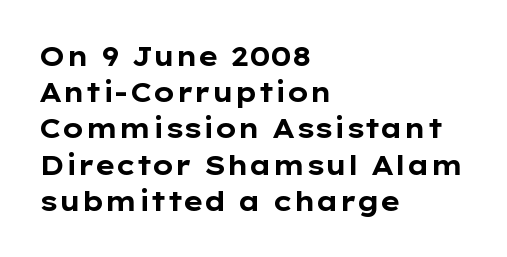
Q: Is the text bold? A: Yes.
Q: Is the text italic (slanted)? A: No, it is upright.
Q: Is the text underlined? A: No.
Q: How is the paragraph aligned? A: Left-aligned.
Q: Is the spacing between letters normal or unusually wide? A: Normal.
Q: Is the spacing between lines tight, normal or loose? A: Normal.
